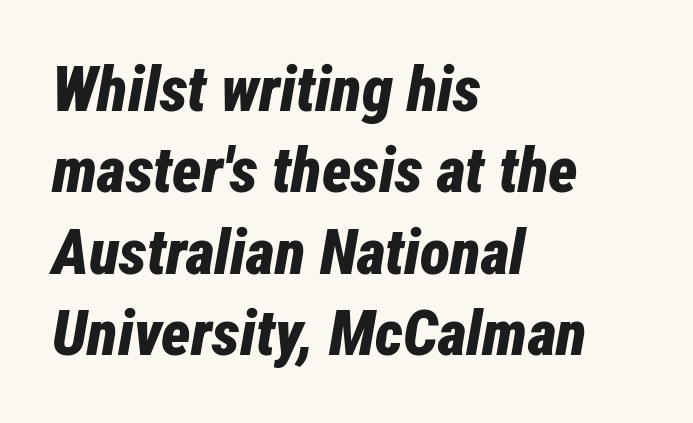
Q: Is the text bold? A: Yes.
Q: Is the text italic (slanted)? A: Yes, it leans right by about 12 degrees.
Q: Is the text underlined? A: No.
Q: How is the paragraph aligned? A: Left-aligned.
Q: Is the spacing between letters normal or unusually wide? A: Normal.
Q: Is the spacing between lines tight, normal or loose? A: Normal.
Q: Width (condensed, normal, or wide)? A: Condensed.
Q: Stroke contrast? A: Low.
Q: x-height? A: Medium.
Q: Monospaced? A: No.
